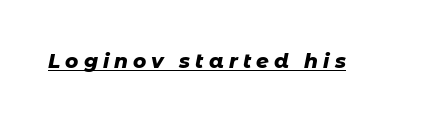
{"italic": "yes", "lean": "right", "slant_degrees": 11, "bold": "yes", "underline": "yes", "letter_spacing": "wide", "letter_spacing_em": 0.25, "glyph_px": 20}
